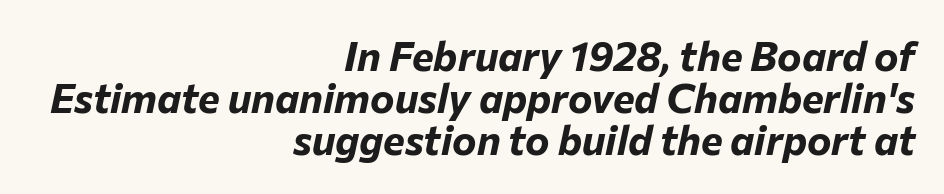
Q: Is the text bold? A: Yes.
Q: Is the text italic (slanted)? A: Yes, it leans right by about 12 degrees.
Q: Is the text underlined? A: No.
Q: How is the paragraph aligned? A: Right-aligned.
Q: Is the spacing between letters normal or unusually wide? A: Normal.
Q: Is the spacing between lines tight, normal or loose? A: Tight.
Q: Width (condensed, normal, or wide)? A: Normal.
Q: Stroke contrast? A: Low.
Q: x-height? A: Medium.
Q: Monospaced? A: No.
